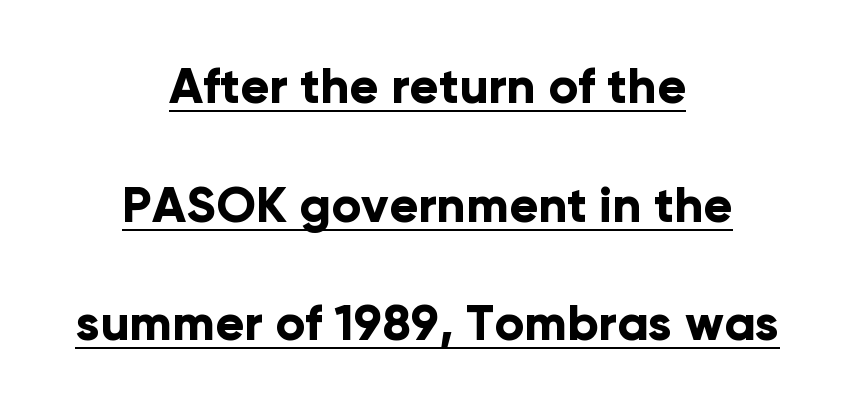
Q: Is the text bold? A: Yes.
Q: Is the text italic (slanted)? A: No, it is upright.
Q: Is the typeface a serif or a sans-serif typeface? A: Sans-serif.
Q: Is the text underlined? A: Yes.
Q: How is the paragraph aligned? A: Centered.
Q: Is the spacing between letters normal or unusually wide? A: Normal.
Q: Is the spacing between lines tight, normal or loose? A: Loose.
Q: Width (condensed, normal, or wide)? A: Normal.
Q: Stroke contrast? A: Low.
Q: x-height? A: Medium.
Q: Monospaced? A: No.
